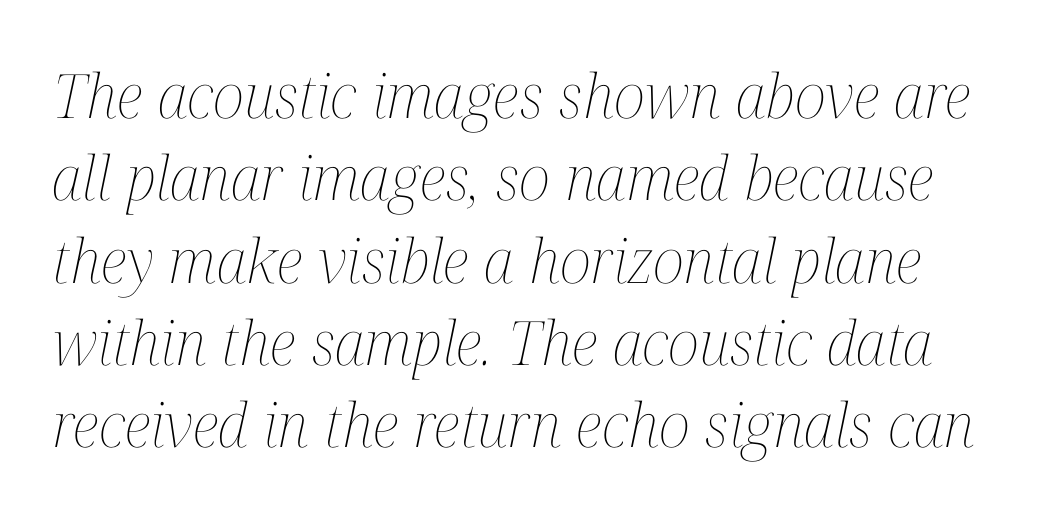
Style check: oblique. Here the glyphs are tracked normally, forming tight word shapes. The lines sit at an ordinary, default distance from one another. The typesetting does not lean heavy: it is not bold. Type without underlining. You could not count columns in this text — the font is proportionally spaced.
